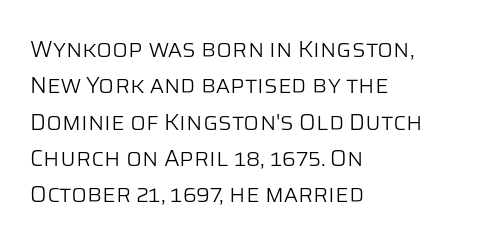
Q: Is the text bold? A: No.
Q: Is the text italic (slanted)? A: No, it is upright.
Q: Is the text underlined? A: No.
Q: How is the paragraph aligned? A: Left-aligned.
Q: Is the spacing between letters normal or unusually wide? A: Normal.
Q: Is the spacing between lines tight, normal or loose? A: Normal.
